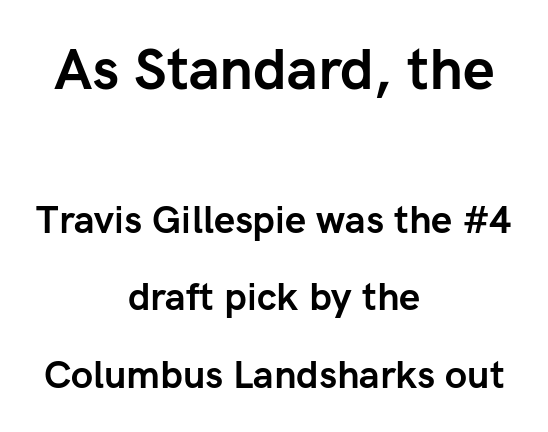
{"serif": "no", "italic": "no", "bold": "yes", "weight": "semibold", "width": "normal", "stroke_contrast": "low", "x_height": "medium", "monospaced": "no", "underline": "no", "align": "center", "line_spacing": "loose", "line_spacing_ratio": 2.04, "letter_spacing": "normal", "letter_spacing_em": 0.0, "larger_block": "first", "size_ratio": 1.5, "glyph_px": 57}
